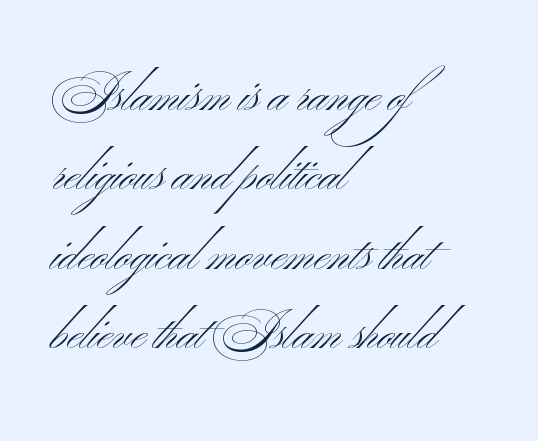
Horizontally, the lines are justified to the leading edge only. The characters display no serif detailing; their extremities are plain. Quick note: interline space is typical. Stem width sits at or under what a default text font uses. The line texture is even and compact thanks to regular tracking. Note the varied advance widths — an 'i' is clearly narrower than an 'm'.
